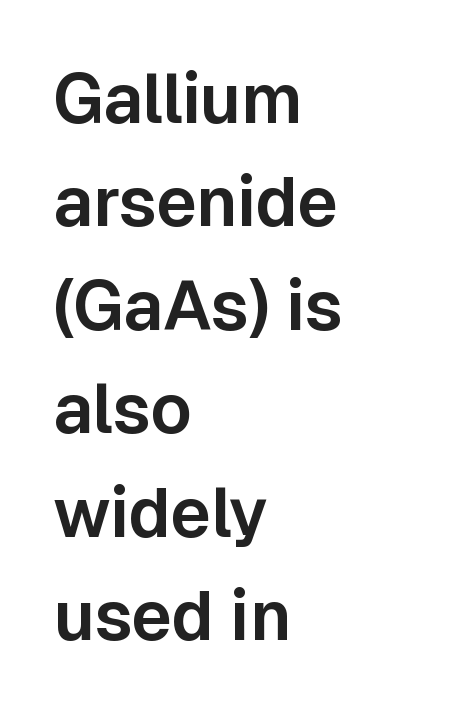
Q: Is the text italic (slanted)? A: No, it is upright.
Q: Is the typeface a serif or a sans-serif typeface? A: Sans-serif.
Q: Is the text underlined? A: No.
Q: How is the paragraph aligned? A: Left-aligned.
Q: Is the spacing between letters normal or unusually wide? A: Normal.
Q: Is the spacing between lines tight, normal or loose? A: Normal.
Q: Width (condensed, normal, or wide)? A: Normal.
Q: Stroke contrast? A: Low.
Q: x-height? A: Medium.
Q: Monospaced? A: No.
